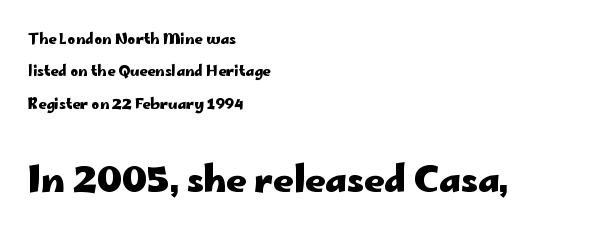
Q: Is the text bold? A: Yes.
Q: Is the text italic (slanted)? A: No, it is upright.
Q: Is the typeface a serif or a sans-serif typeface? A: Sans-serif.
Q: Is the text underlined? A: No.
Q: How is the paragraph aligned? A: Left-aligned.
Q: Is the spacing between letters normal or unusually wide? A: Normal.
Q: Is the spacing between lines tight, normal or loose? A: Loose.
Q: Which block of text is set in a larger size, the first (top) or the second (bottom)? A: The second (bottom) one.
Q: Width (condensed, normal, or wide)? A: Wide.
Q: Stroke contrast? A: Low.
Q: x-height? A: Small.
Q: Monospaced? A: No.
